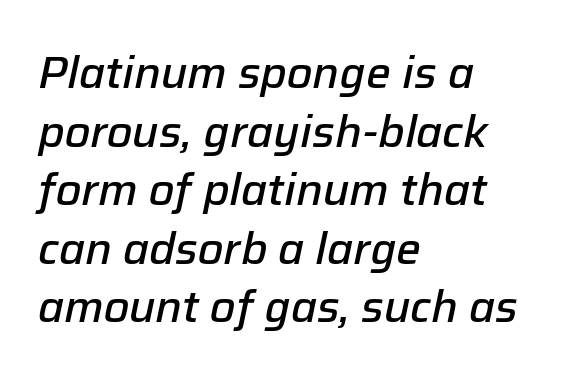
The image shows 44 px semibold type, italic (leaning right); set left-aligned, normal line spacing (1.33x), normal letter spacing, not underlined; low stroke contrast and a medium x-height.
